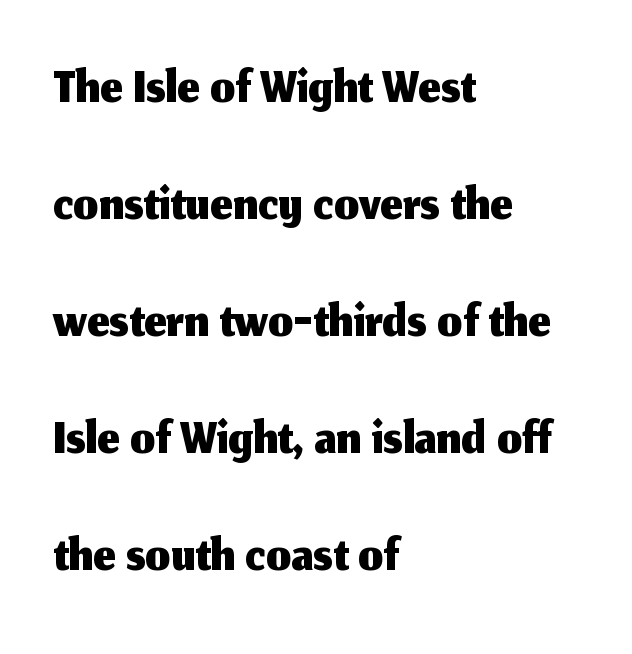
This rendering leaves character spacing at its baseline value. Italic? Not at all — the glyphs are vertical. Serif or sans? Sans — the stroke terminals are bare. A typesetter would call this proportional, since set widths differ per character. Unmarked baselines from the first word to the last. The ragged edge is on the right, which tells us the setting is flush left.
